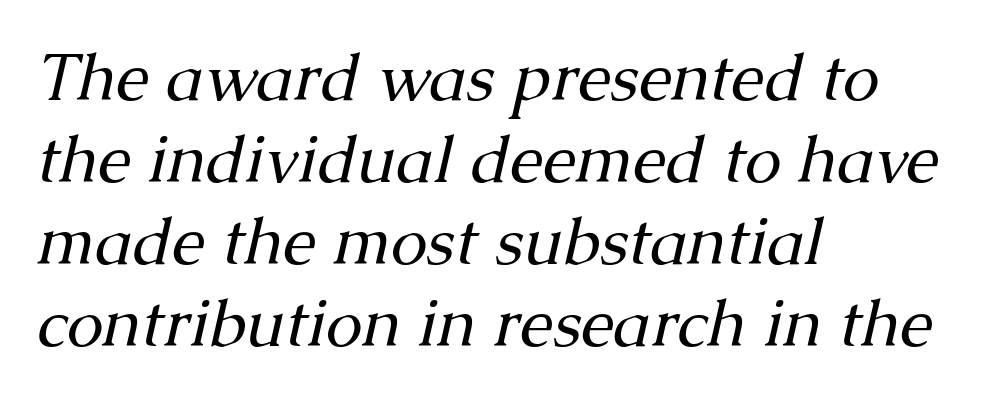
Descenders are the only things crossing below the line. Observe the serifs anchoring each vertical stroke in this sample. Weight: regular or lighter. Default kerning and tracking; the words read as compact shapes. The face used here is proportionally spaced, like ordinary book or web type.
